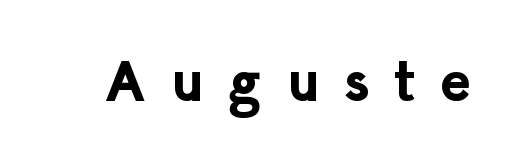
The image shows 57 px bold sans-serif type, upright; set unusually wide letter spacing (+0.45 em), not underlined; low stroke contrast and a medium x-height.
